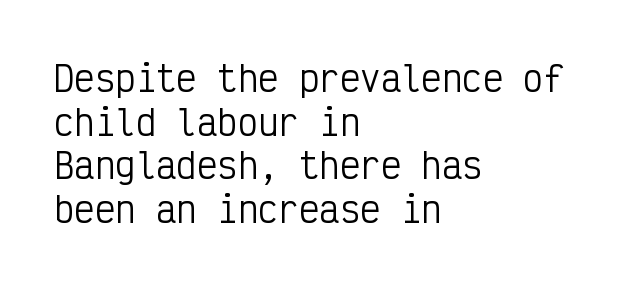
Q: Is the text bold? A: No.
Q: Is the text italic (slanted)? A: No, it is upright.
Q: Is the typeface a serif or a sans-serif typeface? A: Sans-serif.
Q: Is the text underlined? A: No.
Q: How is the paragraph aligned? A: Left-aligned.
Q: Is the spacing between letters normal or unusually wide? A: Normal.
Q: Is the spacing between lines tight, normal or loose? A: Normal.
Q: Width (condensed, normal, or wide)? A: Condensed.
Q: Stroke contrast? A: Low.
Q: x-height? A: Medium.
Q: Monospaced? A: Yes.
